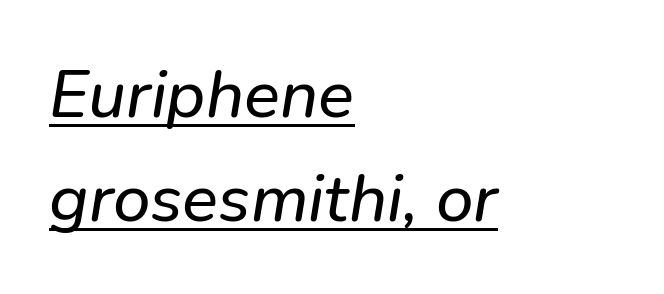
Q: Is the typeface a serif or a sans-serif typeface? A: Sans-serif.
Q: Is the text underlined? A: Yes.
Q: How is the paragraph aligned? A: Left-aligned.
Q: Is the spacing between letters normal or unusually wide? A: Normal.
Q: Is the spacing between lines tight, normal or loose? A: Normal.
Q: Width (condensed, normal, or wide)? A: Normal.
Q: Stroke contrast? A: Low.
Q: x-height? A: Medium.
Q: Monospaced? A: No.
